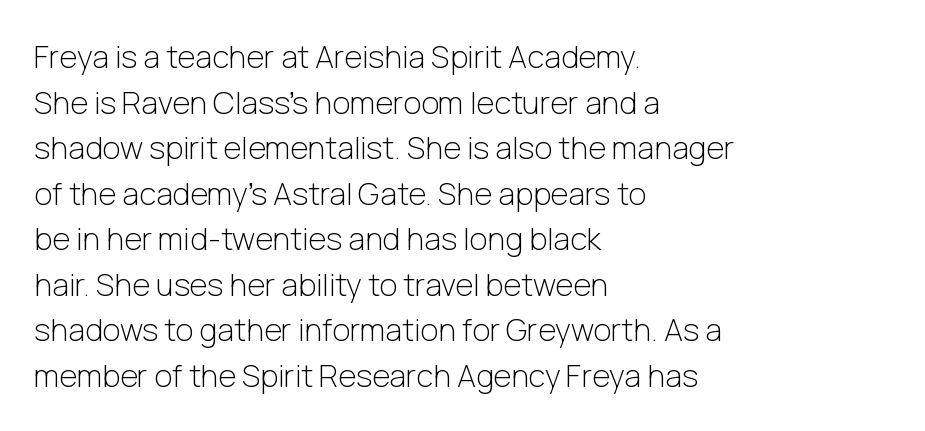
{"serif": "no", "italic": "no", "bold": "no", "weight": "light", "width": "normal", "stroke_contrast": "low", "x_height": "medium", "monospaced": "no", "underline": "no", "align": "left", "line_spacing": "normal", "line_spacing_ratio": 1.47, "letter_spacing": "normal", "letter_spacing_em": 0.0, "glyph_px": 31}
